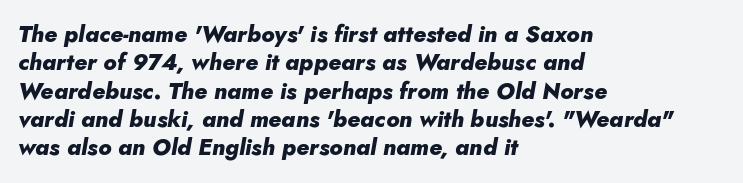
Q: Is the text bold? A: Yes.
Q: Is the text italic (slanted)? A: Yes, it leans right by about 10 degrees.
Q: Is the text underlined? A: No.
Q: How is the paragraph aligned? A: Left-aligned.
Q: Is the spacing between letters normal or unusually wide? A: Normal.
